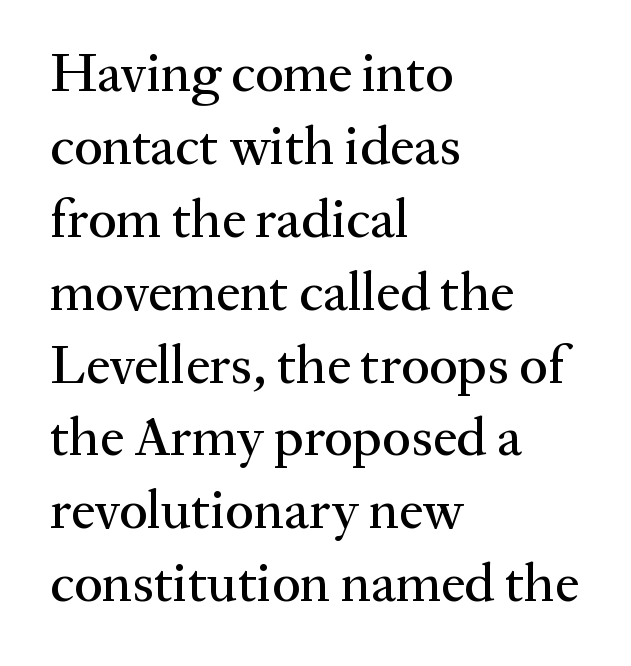
The image shows 54 px serif type, upright; set left-aligned, normal line spacing (1.35x), normal letter spacing, not underlined; medium stroke contrast and a medium x-height.
